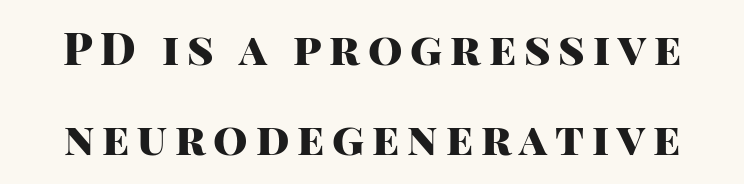
{"serif": "no", "italic": "no", "bold": "yes", "weight": "heavy", "width": "normal", "stroke_contrast": "high", "x_height": "large", "monospaced": "no", "underline": "no", "line_spacing": "loose", "line_spacing_ratio": 2.04, "glyph_px": 44}
